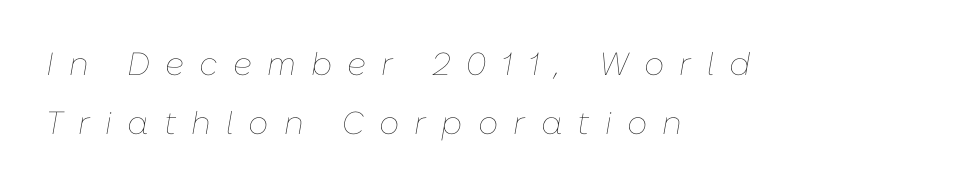
{"italic": "yes", "lean": "right", "slant_degrees": 10, "bold": "no", "weight": "thin", "width": "normal", "stroke_contrast": "low", "x_height": "medium", "monospaced": "no", "underline": "no", "align": "left", "line_spacing_ratio": 1.83, "letter_spacing": "wide", "letter_spacing_em": 0.47, "glyph_px": 32}
